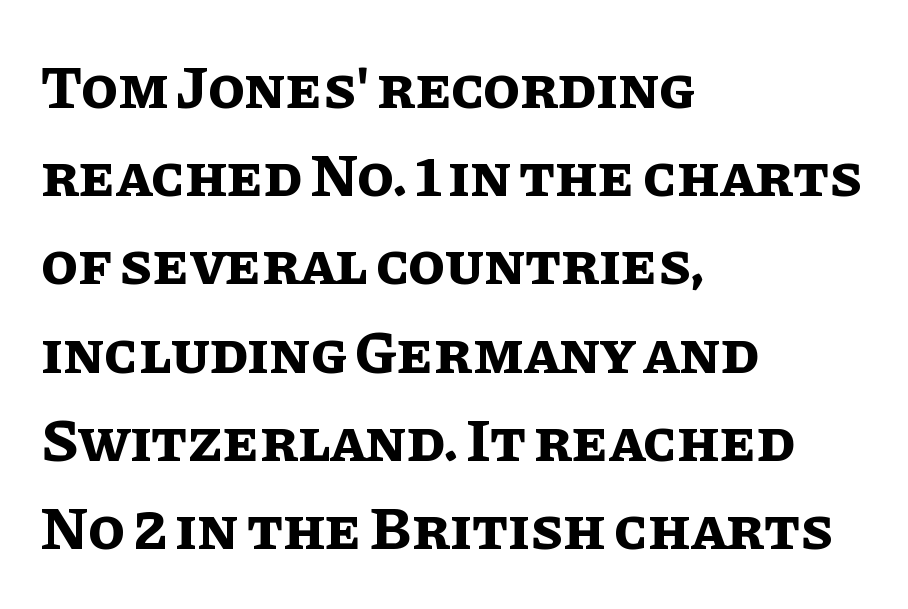
Q: Is the text bold? A: Yes.
Q: Is the text italic (slanted)? A: No, it is upright.
Q: Is the text underlined? A: No.
Q: How is the paragraph aligned? A: Left-aligned.
Q: Is the spacing between letters normal or unusually wide? A: Normal.
Q: Is the spacing between lines tight, normal or loose? A: Normal.
Q: Width (condensed, normal, or wide)? A: Normal.
Q: Stroke contrast? A: Low.
Q: x-height? A: Large.
Q: Monospaced? A: No.
